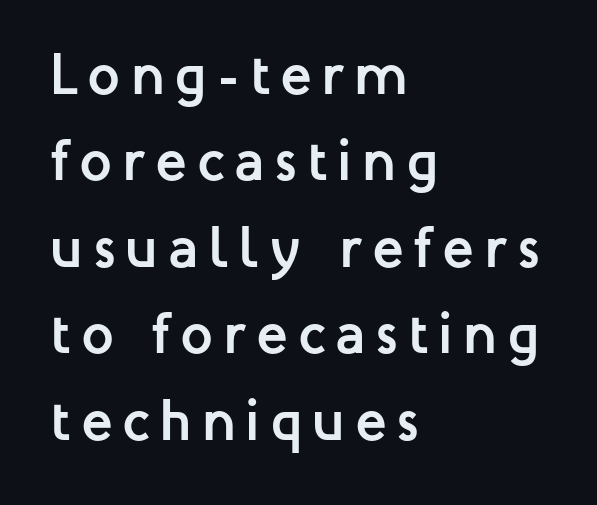
Unmarked baselines from the first word to the last. Character widths vary here, with narrow letters taking less room than wide ones. The sample has been set heavy, in full bold. The rendering anchors every line to the left-hand side. Each letter's strokes conclude bluntly, with no projecting serifs. Posture: vertical.
